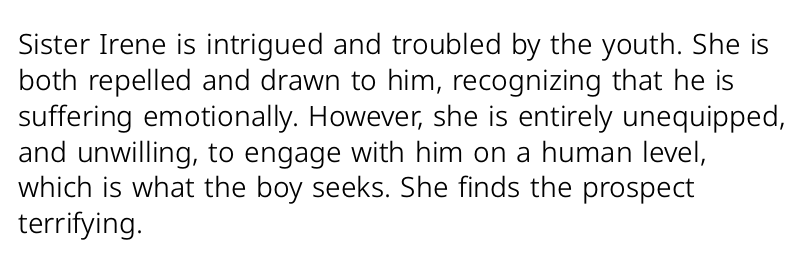
A sans-serif font was chosen for this passage. Underline: absent. Think of a printed novel: that variable character pitch is what you see here. The typography opts for an upright posture over an oblique one. One glance says typical: line gaps are just what's usual. The typeface has the unassuming heft of standard copy or less.
